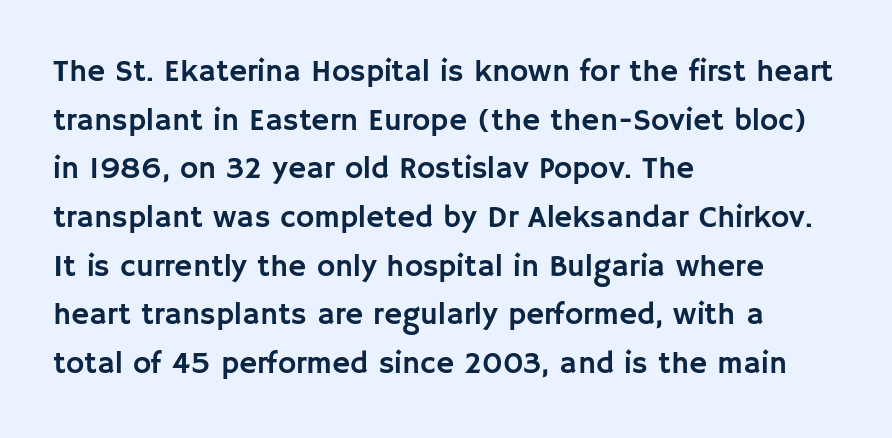
Q: Is the text italic (slanted)? A: No, it is upright.
Q: Is the typeface a serif or a sans-serif typeface? A: Sans-serif.
Q: Is the text underlined? A: No.
Q: How is the paragraph aligned? A: Left-aligned.
Q: Is the spacing between letters normal or unusually wide? A: Normal.
Q: Is the spacing between lines tight, normal or loose? A: Normal.
Q: Width (condensed, normal, or wide)? A: Normal.
Q: Stroke contrast? A: Low.
Q: x-height? A: Large.
Q: Monospaced? A: No.
